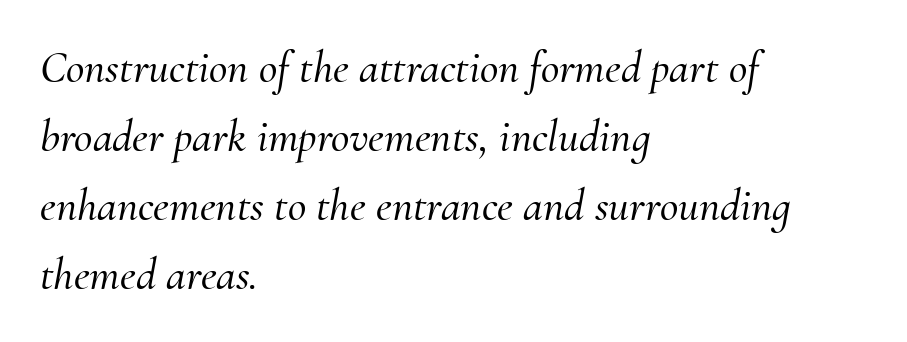
These lines are rendered in a variable-pitch font. Designer's note — italics engaged. The passage shown is typeset with a serif family. The paragraph shown leans on its left margin. Leading matches the norm, producing a regular column.
